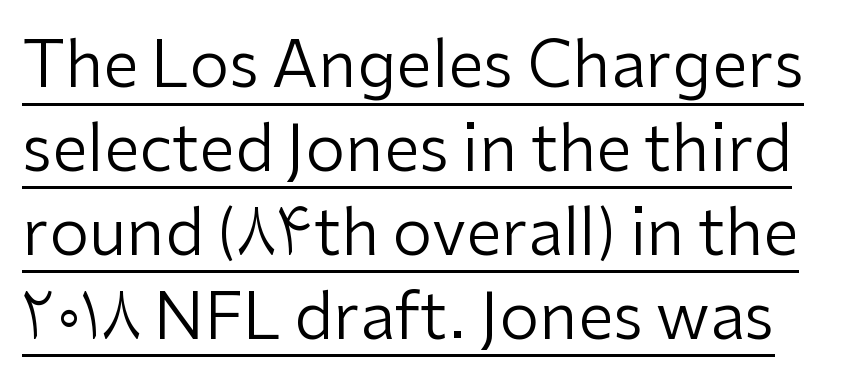
Q: Is the text bold? A: No.
Q: Is the text italic (slanted)? A: No, it is upright.
Q: Is the typeface a serif or a sans-serif typeface? A: Sans-serif.
Q: Is the text underlined? A: Yes.
Q: Is the spacing between letters normal or unusually wide? A: Normal.
Q: Is the spacing between lines tight, normal or loose? A: Normal.
Q: Width (condensed, normal, or wide)? A: Normal.
Q: Stroke contrast? A: Low.
Q: x-height? A: Medium.
Q: Monospaced? A: No.
